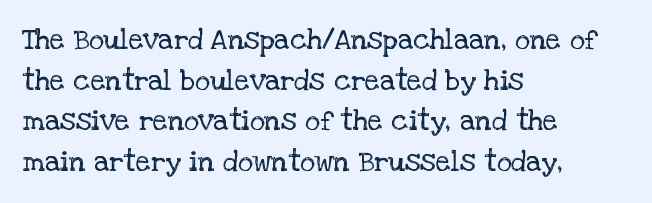
{"serif": "yes", "italic": "no", "bold": "no", "weight": "regular", "width": "normal", "stroke_contrast": "low", "x_height": "large", "monospaced": "no", "underline": "no", "align": "left", "line_spacing": "normal", "line_spacing_ratio": 1.4, "letter_spacing": "normal", "letter_spacing_em": 0.0, "glyph_px": 29}
